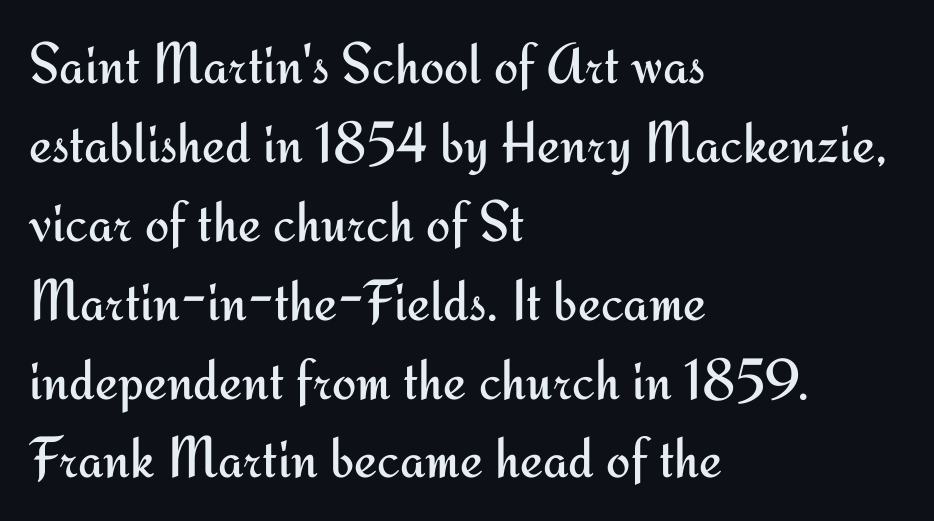
{"serif": "no", "italic": "no", "bold": "no", "weight": "regular", "width": "normal", "stroke_contrast": "medium", "x_height": "small", "monospaced": "no", "underline": "no", "align": "left", "line_spacing": "normal", "line_spacing_ratio": 1.36, "letter_spacing": "normal", "letter_spacing_em": 0.0, "glyph_px": 58}
